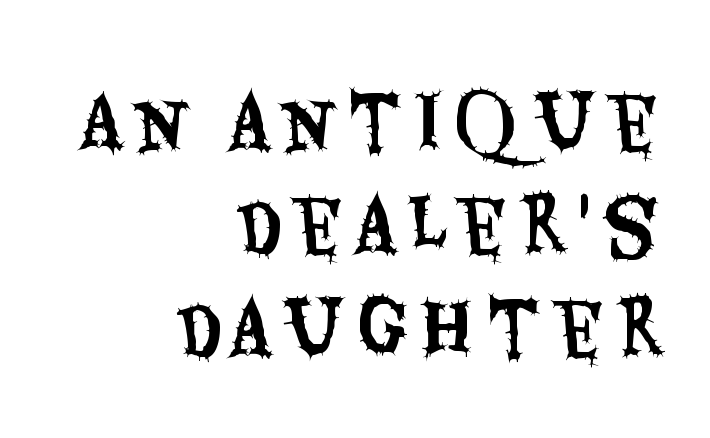
{"serif": "no", "italic": "no", "width": "condensed", "stroke_contrast": "medium", "x_height": "large", "monospaced": "no", "underline": "no", "align": "right", "line_spacing": "normal", "line_spacing_ratio": 1.47, "glyph_px": 70}
